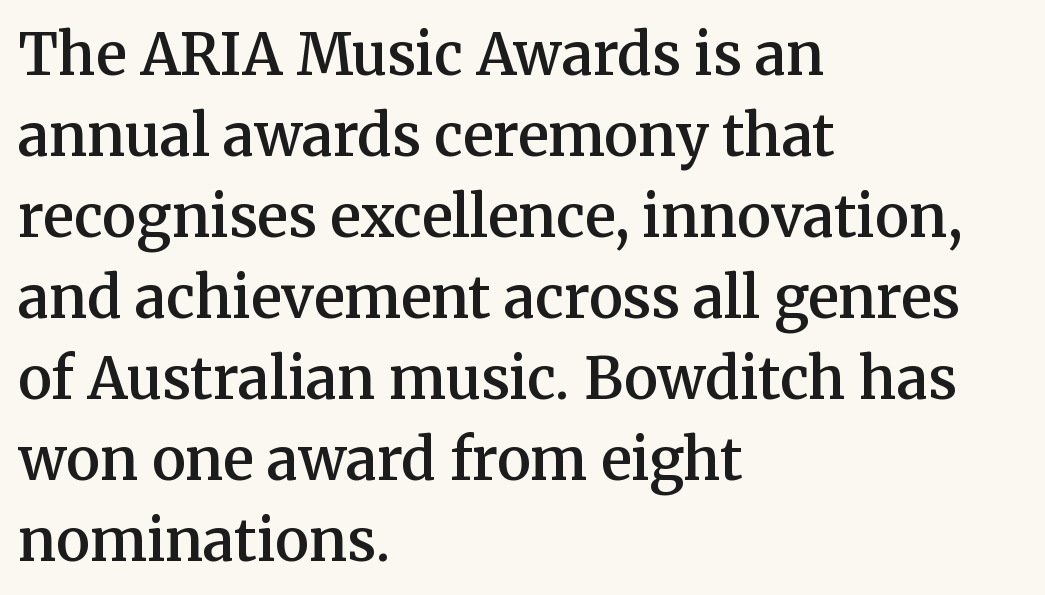
The image shows 57 px semibold serif type, upright; set left-aligned, normal line spacing (1.42x), normal letter spacing, not underlined; medium stroke contrast and a medium x-height.
